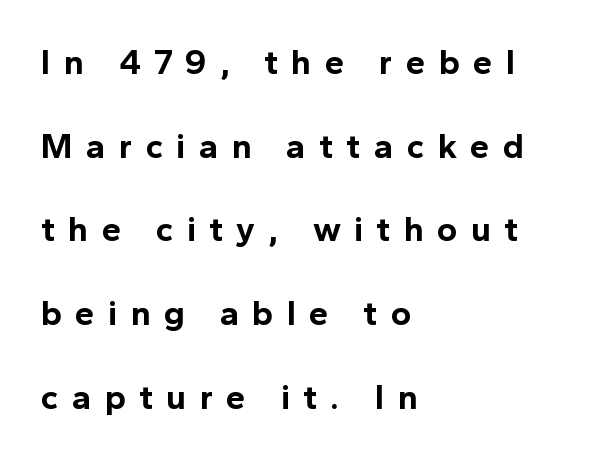
Q: Is the text bold? A: Yes.
Q: Is the text italic (slanted)? A: No, it is upright.
Q: Is the typeface a serif or a sans-serif typeface? A: Sans-serif.
Q: Is the text underlined? A: No.
Q: How is the paragraph aligned? A: Left-aligned.
Q: Is the spacing between letters normal or unusually wide? A: Unusually wide.
Q: Is the spacing between lines tight, normal or loose? A: Loose.
Q: Width (condensed, normal, or wide)? A: Normal.
Q: x-height? A: Medium.
Q: Monospaced? A: No.
